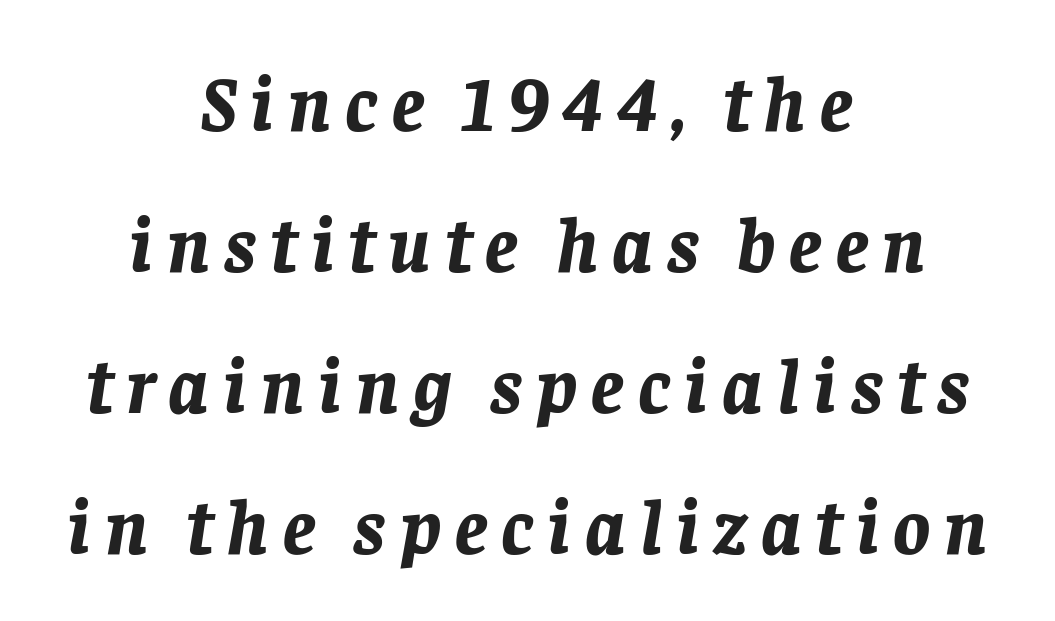
The image shows 77 px bold type, italic (leaning right); set centered, line spacing 1.83x, not underlined; low stroke contrast and a large x-height.
